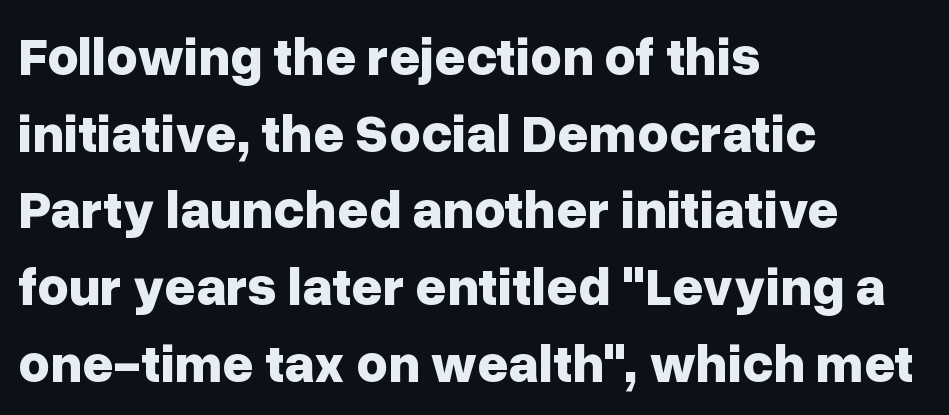
The text block is weighted toward the left margin, trailing off unevenly rightward. If you drew a line through each stem, it would be perfectly vertical. Is the letter spacing exaggerated? No — it looks like the ordinary default. Vertical spacing — default. Heft: maximum for text — a bold.
